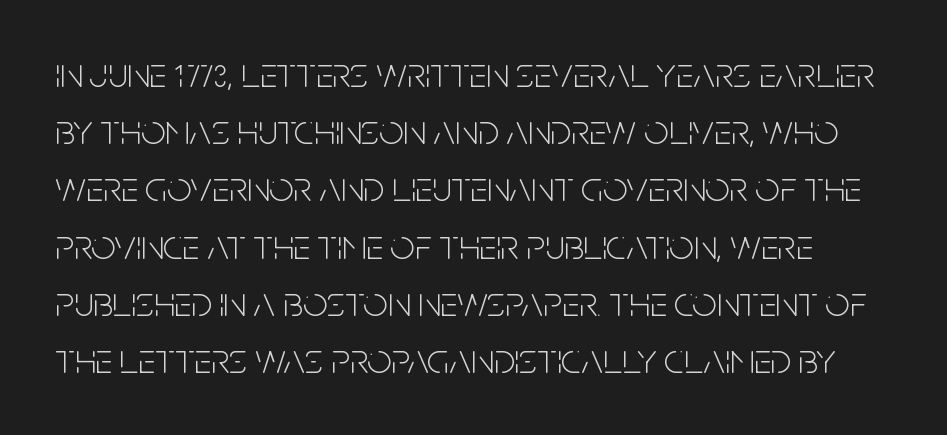
The image shows 43 px light, condensed sans-serif type, upright; set normal line spacing (1.33x), normal letter spacing, not underlined; low stroke contrast and a large x-height.
